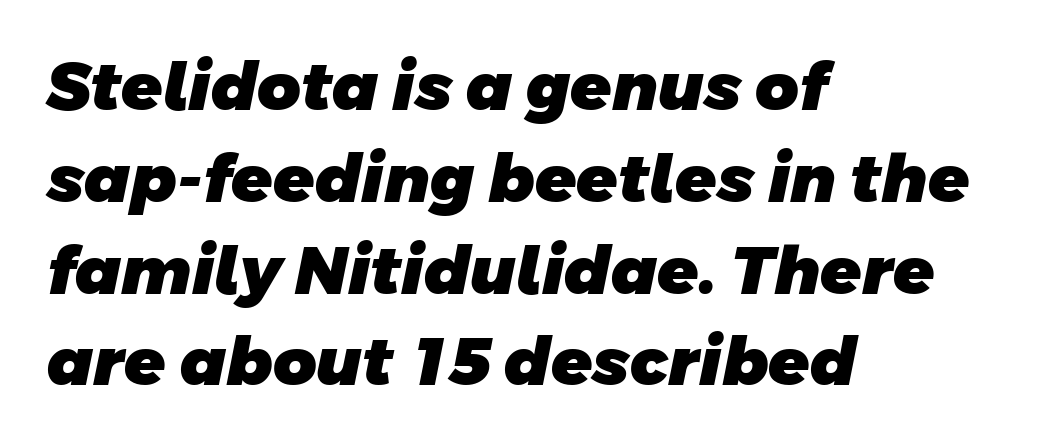
You could not count columns in this text — the font is proportionally spaced. Interline gaps are of average width in this sample. Typesetter's note: full bold, strokes at maximum text heaviness. The face used here is a sans, in the tradition of grotesques and geometrics. Underlining? Definitely not there. Each word holds together tightly as a unit, with standard inter-letter gaps.
